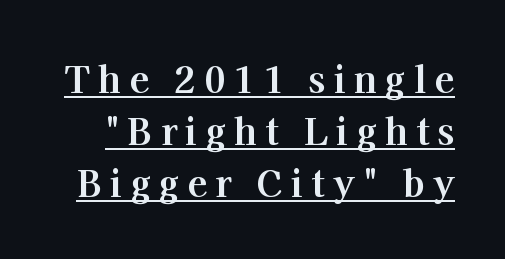
Q: Is the text bold? A: Yes.
Q: Is the text italic (slanted)? A: No, it is upright.
Q: Is the typeface a serif or a sans-serif typeface? A: Serif.
Q: Is the text underlined? A: Yes.
Q: Is the spacing between letters normal or unusually wide? A: Unusually wide.
Q: Is the spacing between lines tight, normal or loose? A: Normal.
Q: Width (condensed, normal, or wide)? A: Normal.
Q: Stroke contrast? A: High.
Q: x-height? A: Medium.
Q: Monospaced? A: No.
